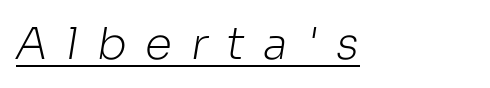
The image shows 44 px light sans-serif type; set left-aligned, unusually wide letter spacing (+0.42 em), underlined; low stroke contrast and a medium x-height.
